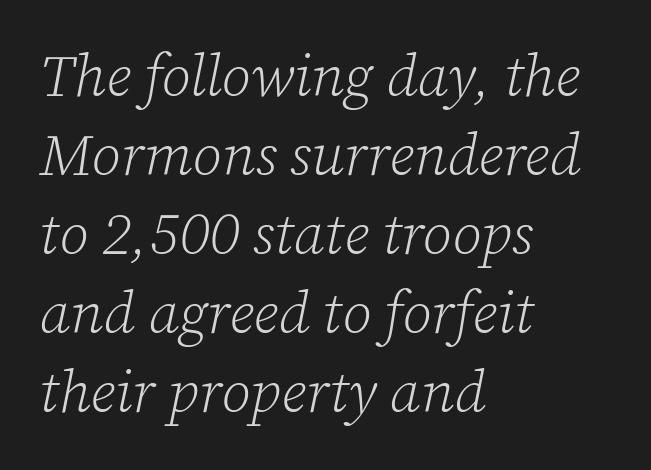
The line texture is even and compact thanks to regular tracking. Descenders are the only things crossing below the line. You could not count columns in this text — the font is proportionally spaced. Quick note: interline space is typical.
